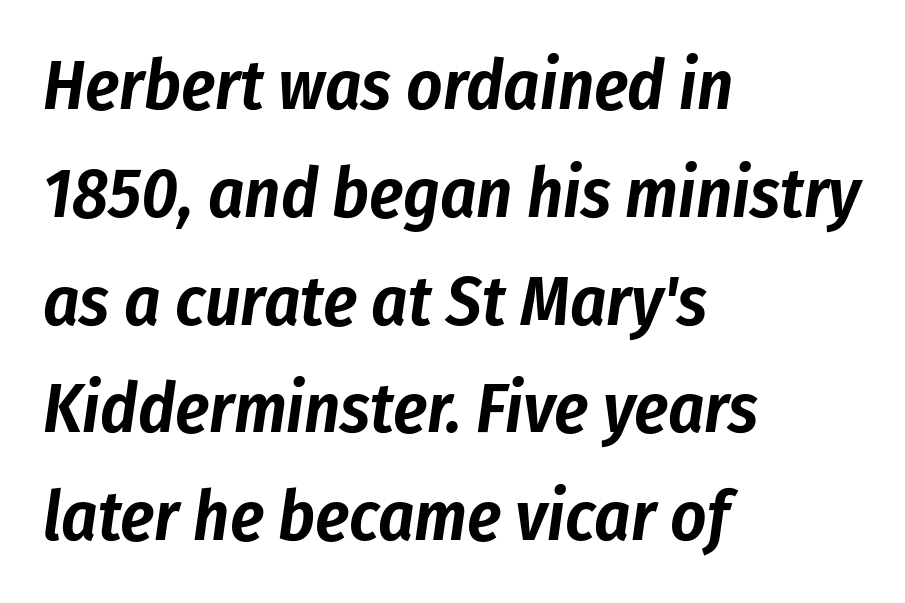
{"italic": "yes", "lean": "right", "slant_degrees": 8, "width": "condensed", "stroke_contrast": "low", "x_height": "medium", "monospaced": "no", "underline": "no", "align": "left", "line_spacing": "normal", "line_spacing_ratio": 1.54, "letter_spacing": "normal", "letter_spacing_em": 0.0, "glyph_px": 70}
